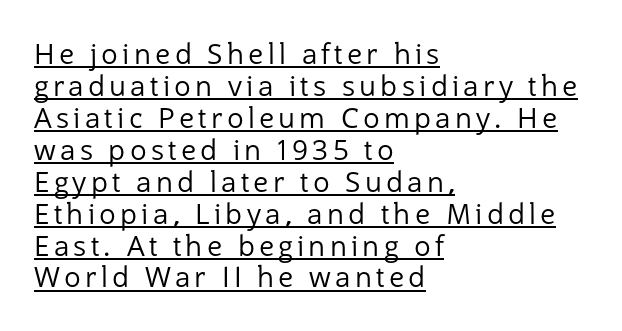
Q: Is the text bold? A: No.
Q: Is the text italic (slanted)? A: No, it is upright.
Q: Is the typeface a serif or a sans-serif typeface? A: Sans-serif.
Q: Is the text underlined? A: Yes.
Q: How is the paragraph aligned? A: Left-aligned.
Q: Is the spacing between lines tight, normal or loose? A: Tight.
Q: Width (condensed, normal, or wide)? A: Normal.
Q: Stroke contrast? A: Low.
Q: x-height? A: Medium.
Q: Monospaced? A: No.
